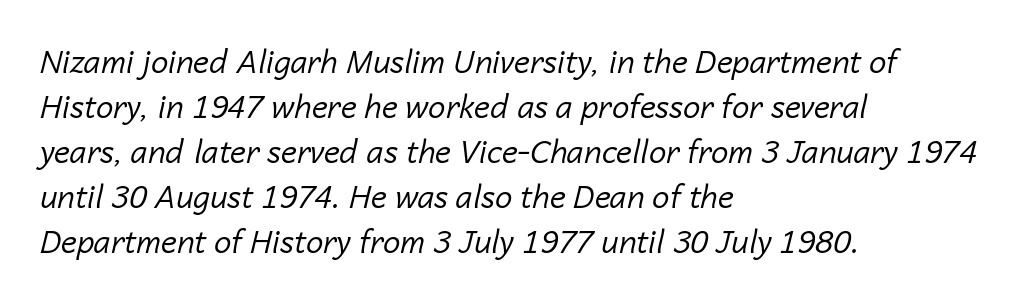
{"italic": "yes", "lean": "right", "slant_degrees": 14, "bold": "no", "weight": "regular", "width": "normal", "stroke_contrast": "low", "x_height": "medium", "monospaced": "no", "underline": "no", "align": "left", "line_spacing": "normal", "line_spacing_ratio": 1.45, "letter_spacing": "normal", "letter_spacing_em": 0.0, "glyph_px": 31}
